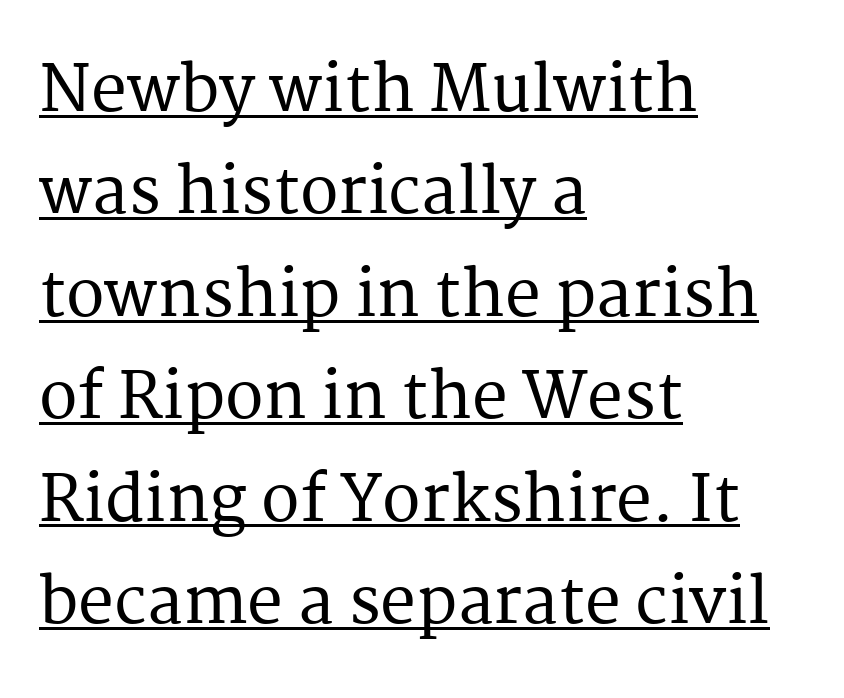
Q: Is the text italic (slanted)? A: No, it is upright.
Q: Is the typeface a serif or a sans-serif typeface? A: Serif.
Q: Is the text underlined? A: Yes.
Q: How is the paragraph aligned? A: Left-aligned.
Q: Is the spacing between letters normal or unusually wide? A: Normal.
Q: Is the spacing between lines tight, normal or loose? A: Normal.
Q: Width (condensed, normal, or wide)? A: Normal.
Q: Stroke contrast? A: Medium.
Q: x-height? A: Medium.
Q: Monospaced? A: No.
